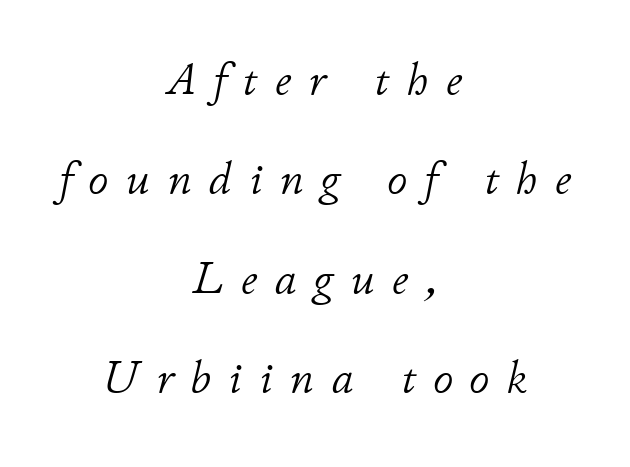
{"italic": "yes", "lean": "right", "slant_degrees": 11, "bold": "no", "weight": "light", "width": "normal", "stroke_contrast": "low", "x_height": "small", "monospaced": "no", "underline": "no", "align": "center", "line_spacing": "loose", "line_spacing_ratio": 2.21, "letter_spacing": "wide", "letter_spacing_em": 0.39, "glyph_px": 45}
